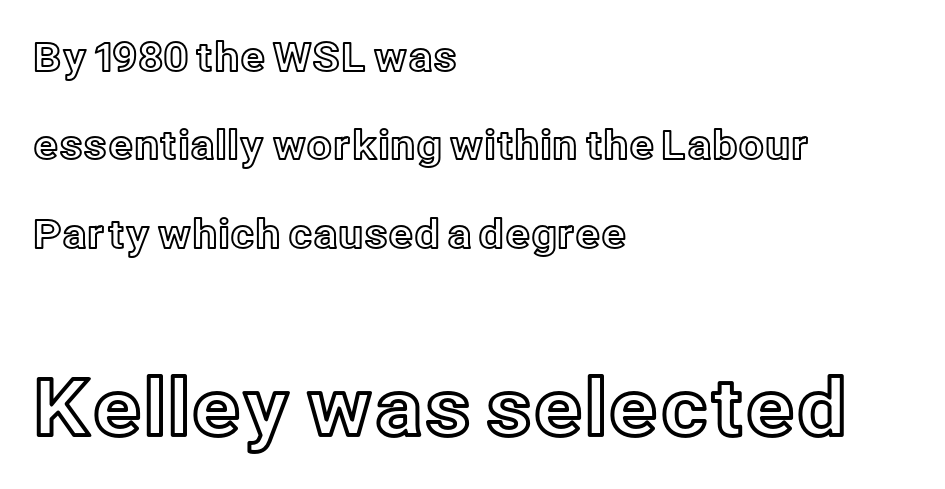
Reading down the block, your eye returns to a fixed left position each line. Nope, not italic — everything's standing straight. Beneath every word, the page is bare. Character widths vary here, with narrow letters taking less room than wide ones. The horizontal fit of the characters is conventional and even.
